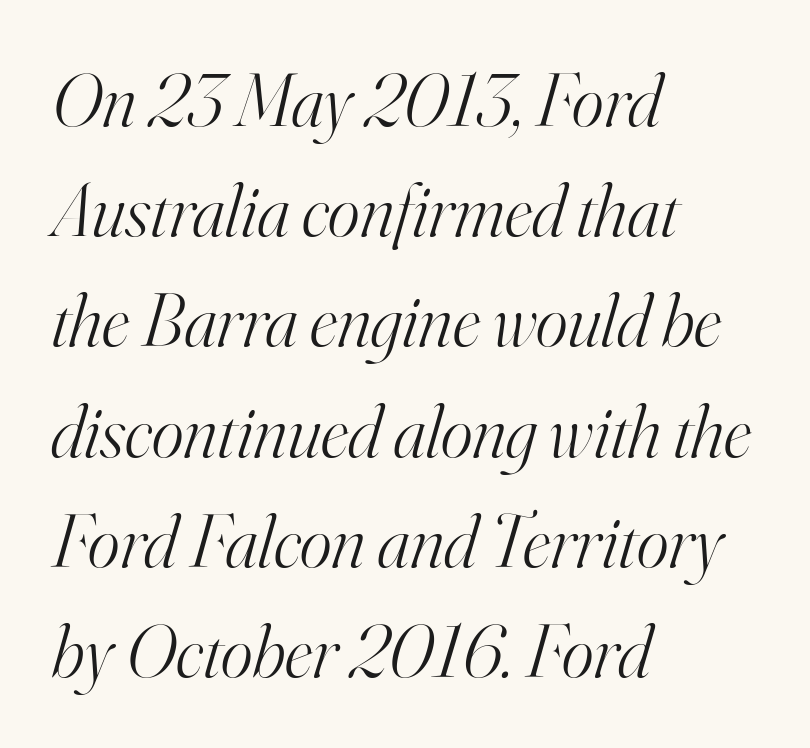
Q: Is the text bold? A: No.
Q: Is the text italic (slanted)? A: Yes, it leans right by about 16 degrees.
Q: Is the typeface a serif or a sans-serif typeface? A: Serif.
Q: Is the text underlined? A: No.
Q: How is the paragraph aligned? A: Left-aligned.
Q: Is the spacing between letters normal or unusually wide? A: Normal.
Q: Is the spacing between lines tight, normal or loose? A: Normal.
Q: Width (condensed, normal, or wide)? A: Normal.
Q: Stroke contrast? A: High.
Q: x-height? A: Small.
Q: Monospaced? A: No.
